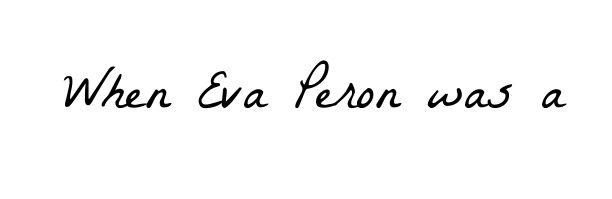
Nothing unusual about the tracking: characters are spaced as the font intends. Each letter's strokes conclude with small projecting serifs. Rule under the text: the space is simply empty. This sample has the flowing, uneven cadence of proportional lettering. Letters have the restrained weight of plain body copy at most.
